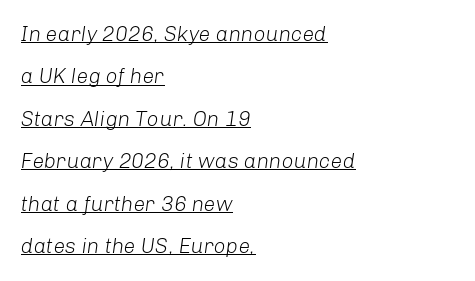
Q: Is the text bold? A: No.
Q: Is the text italic (slanted)? A: Yes, it leans right by about 8 degrees.
Q: Is the text underlined? A: Yes.
Q: How is the paragraph aligned? A: Left-aligned.
Q: Is the spacing between letters normal or unusually wide? A: Normal.
Q: Is the spacing between lines tight, normal or loose? A: Loose.
